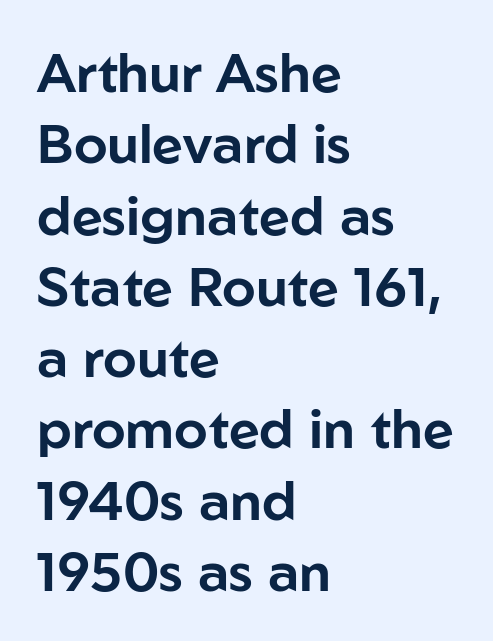
The image shows 54 px sans-serif type, upright; set left-aligned, normal line spacing (1.32x), normal letter spacing, not underlined; low stroke contrast and a medium x-height.
